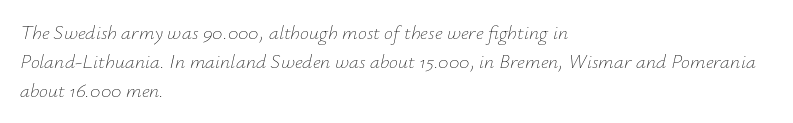
The image shows 20 px text type, italic (leaning right); set left-aligned, normal line spacing (1.45x), normal letter spacing, not underlined.
